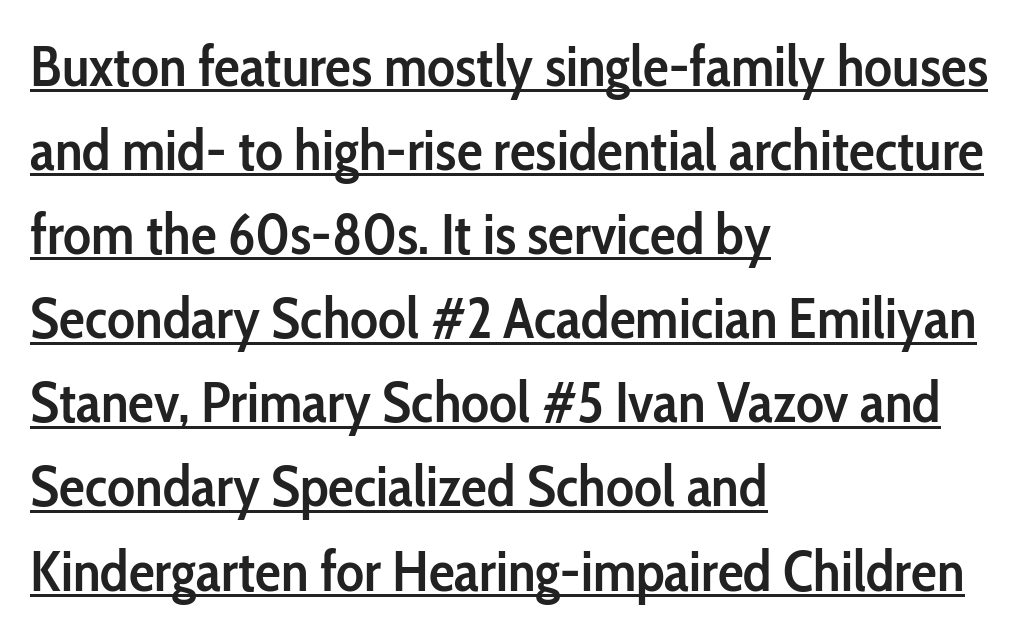
Q: Is the text bold? A: Semi-bold.
Q: Is the text italic (slanted)? A: No, it is upright.
Q: Is the typeface a serif or a sans-serif typeface? A: Sans-serif.
Q: Is the text underlined? A: Yes.
Q: How is the paragraph aligned? A: Left-aligned.
Q: Is the spacing between letters normal or unusually wide? A: Normal.
Q: Is the spacing between lines tight, normal or loose? A: Normal.
Q: Width (condensed, normal, or wide)? A: Condensed.
Q: Stroke contrast? A: Low.
Q: x-height? A: Medium.
Q: Monospaced? A: No.
